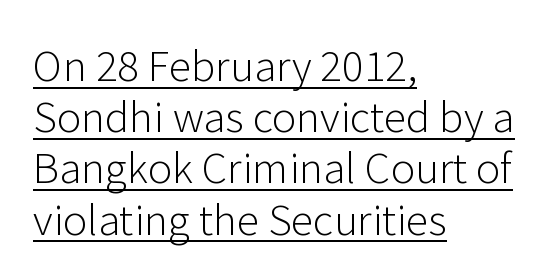
The image shows 41 px light sans-serif type, upright; set left-aligned, normal line spacing (1.25x), normal letter spacing, underlined; low stroke contrast and a medium x-height.
